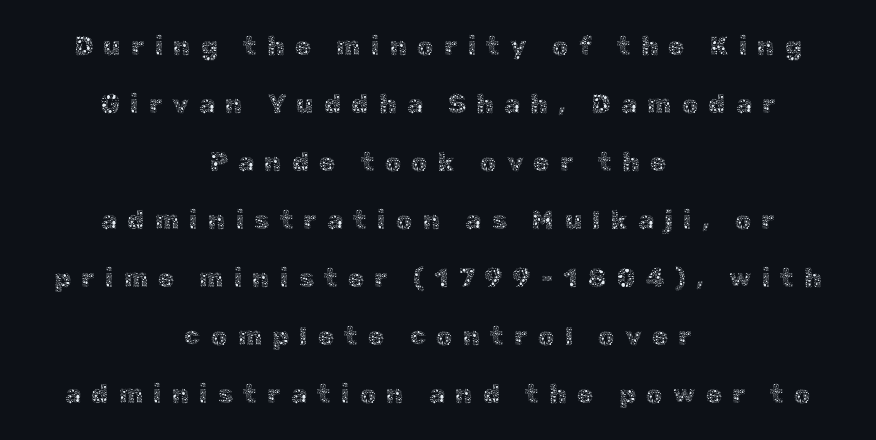
Q: Is the text bold? A: No.
Q: Is the text italic (slanted)? A: No, it is upright.
Q: Is the text underlined? A: No.
Q: How is the paragraph aligned? A: Centered.
Q: Is the spacing between letters normal or unusually wide? A: Unusually wide.
Q: Is the spacing between lines tight, normal or loose? A: Loose.
